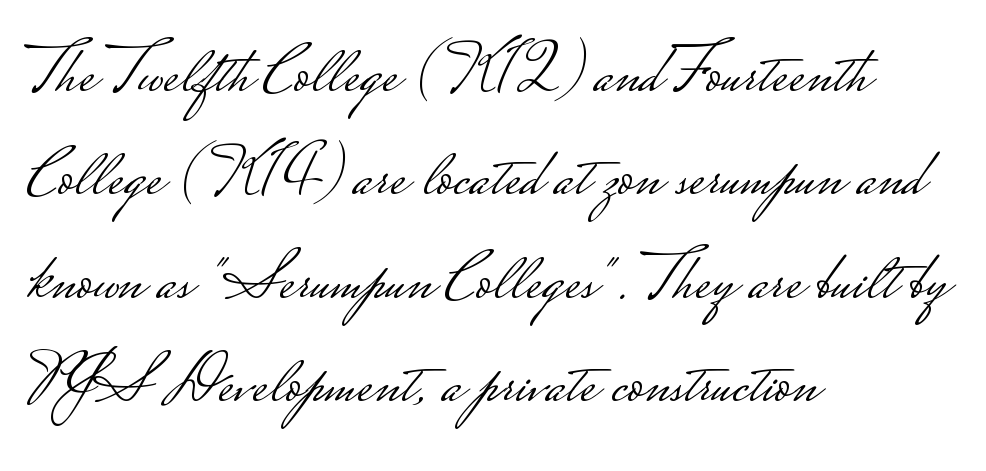
Notice how descenders clear the ascenders below comfortably — that's standard leading. This sample has the flowing, uneven cadence of proportional lettering. Compared with a typical body face, this is equally light or lighter still. Beneath every word, the page is bare.
